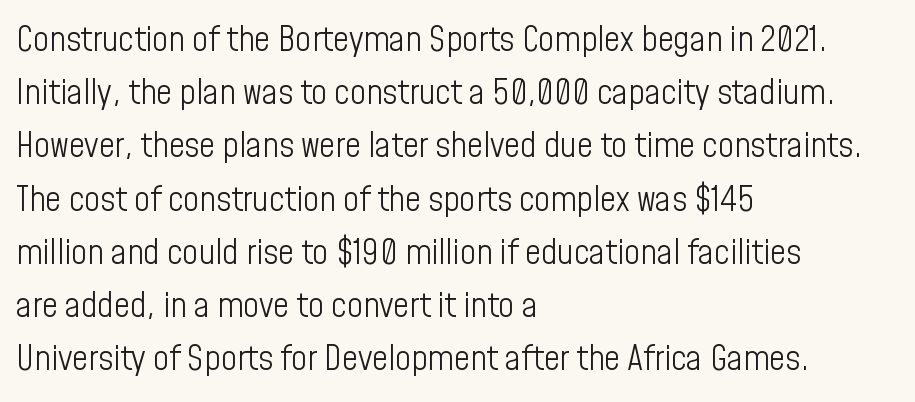
Descenders are the only things crossing below the line. The lettering holds an erect, upright posture throughout. Spacing verdict: proportional, widths tailored to each character. The face used here is a sans, in the tradition of grotesques and geometrics. Vertical stems look standard width or narrower in stroke.
